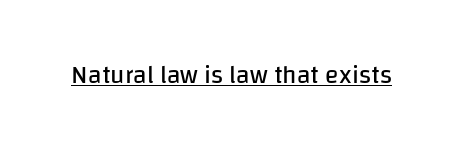
The letterforms sit at book weight or below. Posture: upright roman. Here the glyphs are tracked normally, forming tight word shapes. The words here are underlined.
